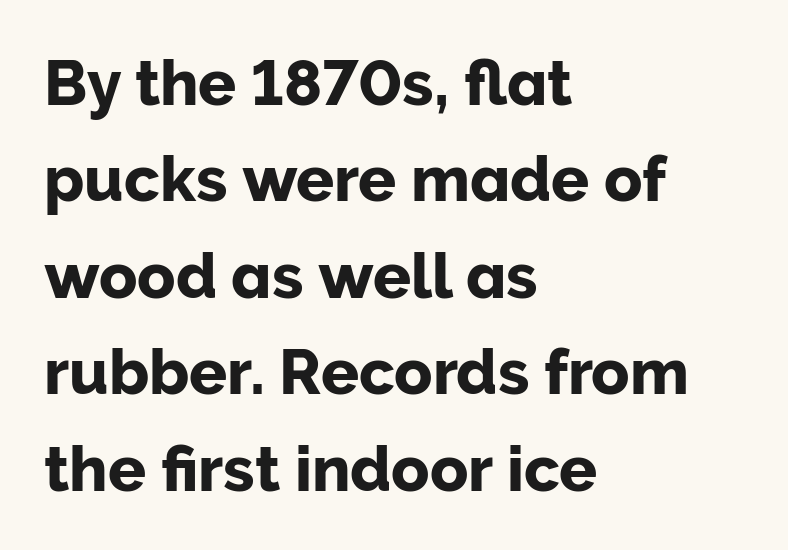
Q: Is the text italic (slanted)? A: No, it is upright.
Q: Is the typeface a serif or a sans-serif typeface? A: Sans-serif.
Q: Is the text underlined? A: No.
Q: How is the paragraph aligned? A: Left-aligned.
Q: Is the spacing between letters normal or unusually wide? A: Normal.
Q: Is the spacing between lines tight, normal or loose? A: Normal.
Q: Width (condensed, normal, or wide)? A: Normal.
Q: Stroke contrast? A: Low.
Q: x-height? A: Medium.
Q: Monospaced? A: No.
